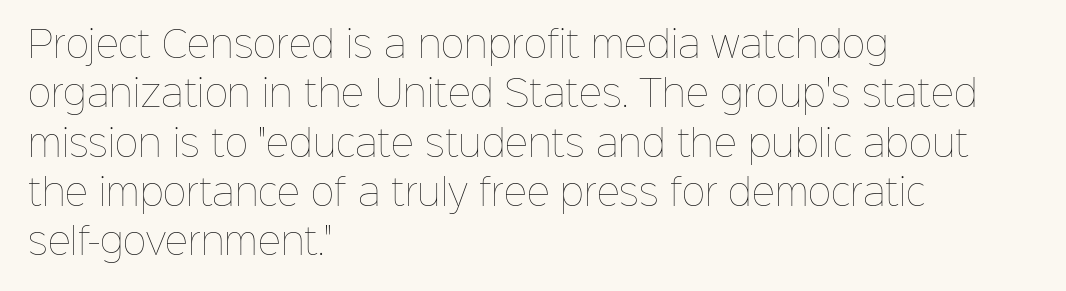
Q: Is the text bold? A: No.
Q: Is the text italic (slanted)? A: No, it is upright.
Q: Is the text underlined? A: No.
Q: How is the paragraph aligned? A: Left-aligned.
Q: Is the spacing between letters normal or unusually wide? A: Normal.
Q: Is the spacing between lines tight, normal or loose? A: Normal.
Q: Width (condensed, normal, or wide)? A: Normal.
Q: Stroke contrast? A: Low.
Q: x-height? A: Medium.
Q: Monospaced? A: No.
